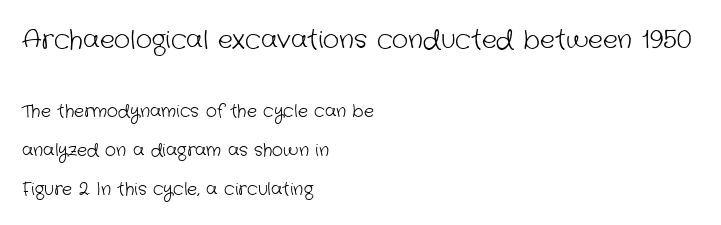
Q: Is the text bold? A: No.
Q: Is the text underlined? A: No.
Q: How is the paragraph aligned? A: Left-aligned.
Q: Is the spacing between letters normal or unusually wide? A: Normal.
Q: Is the spacing between lines tight, normal or loose? A: Loose.
Q: Which block of text is set in a larger size, the first (top) or the second (bottom)? A: The first (top) one.
